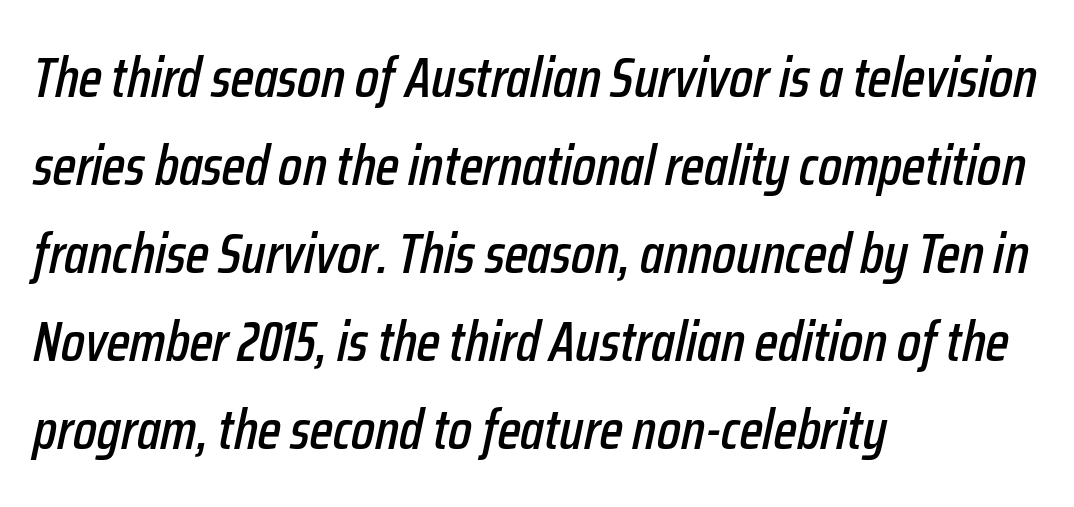
Words float on clear page, feet unadorned. Think of a printed novel: that variable character pitch is what you see here. What stands out about the letter spacing? Nothing — it is the standard amount. The text block is weighted toward the left margin, trailing off unevenly rightward.
